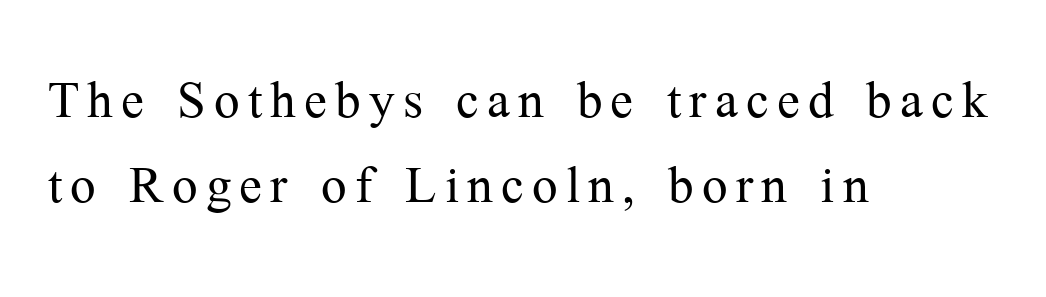
This sample uses a serif face. Does the copy run flush right? No — it runs flush left. A clean baseline with only descenders dipping below it. The rows are spaced the way most documents space them. Upright lettering throughout.
